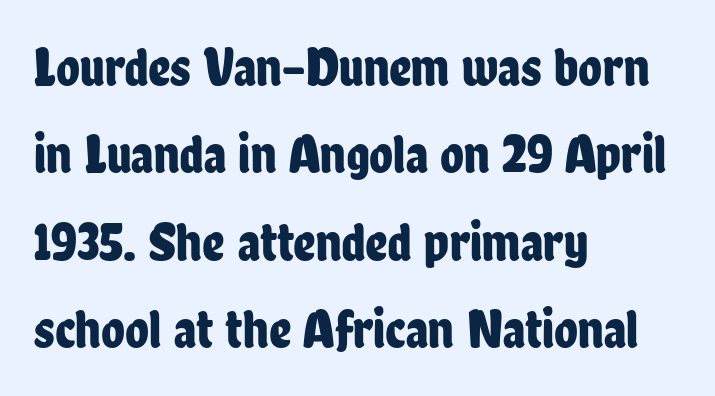
Clear beneath every line of the passage. Visually the block forms a straight wall on the left and a jagged coastline on the right. Italic: no, the glyphs are upright roman. A typesetter would call this proportional, since set widths differ per character.
